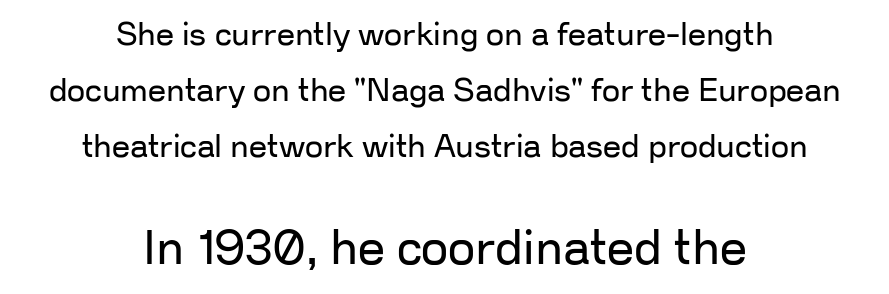
Is this a heavy cut? Hardly; it is regular or lighter. Think of a printed novel: that variable character pitch is what you see here. When letters stand straight like this, we call the style roman or upright. The designer went with a sans here, leaving each stem footless. The text block is weighted toward neither margin, spreading evenly from the middle. The later block is typeset at a bigger size than the earlier block.
